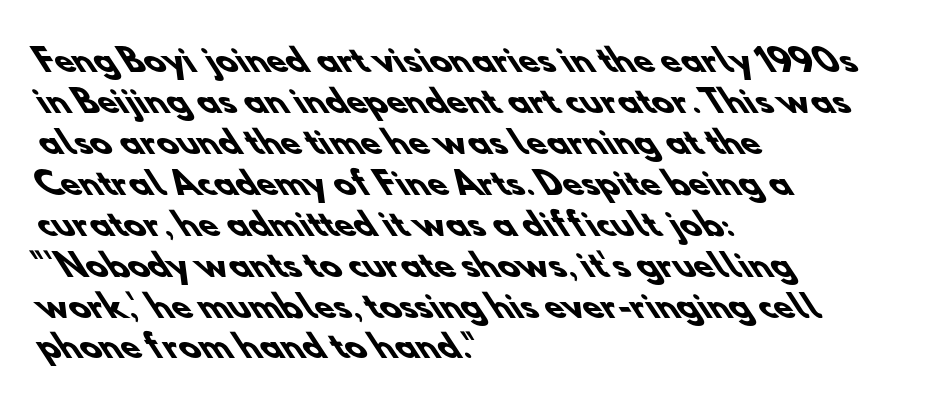
The image shows 31 px heavy sans-serif type; set left-aligned, normal line spacing (1.32x), normal letter spacing, not underlined; low stroke contrast and a small x-height.
